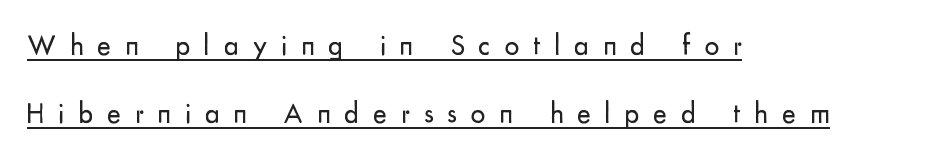
The image shows 29 px regular-weight sans-serif type, upright; set left-aligned, loose line spacing (2.34x), unusually wide letter spacing (+0.48 em), underlined; low stroke contrast and a small x-height.
